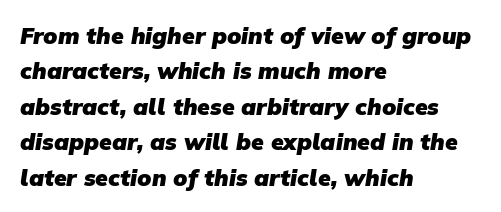
The image shows 23 px bold type; set left-aligned, normal line spacing (1.54x), normal letter spacing, not underlined.
